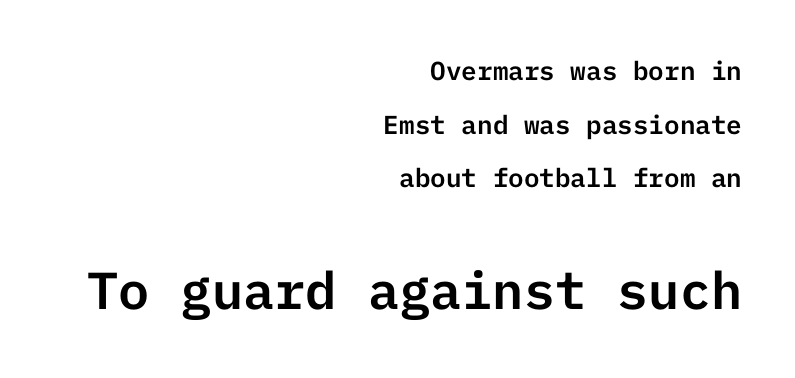
Q: Is the text italic (slanted)? A: No, it is upright.
Q: Is the typeface a serif or a sans-serif typeface? A: Sans-serif.
Q: Is the text underlined? A: No.
Q: How is the paragraph aligned? A: Right-aligned.
Q: Is the spacing between letters normal or unusually wide? A: Normal.
Q: Is the spacing between lines tight, normal or loose? A: Loose.
Q: Which block of text is set in a larger size, the first (top) or the second (bottom)? A: The second (bottom) one.
Q: Width (condensed, normal, or wide)? A: Normal.
Q: Stroke contrast? A: Low.
Q: x-height? A: Medium.
